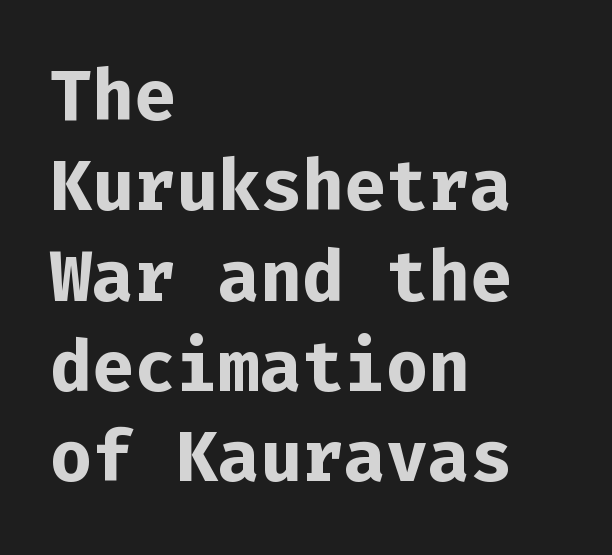
The image shows 70 px bold sans-serif type, upright, monospaced; set left-aligned, normal line spacing (1.29x), normal letter spacing, not underlined; low stroke contrast and a medium x-height.
